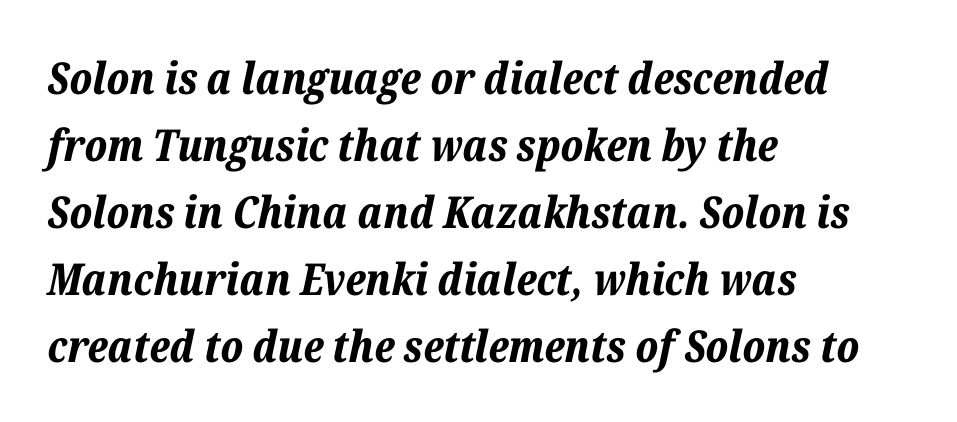
Q: Is the text bold? A: Yes.
Q: Is the text italic (slanted)? A: Yes, it leans right by about 12 degrees.
Q: Is the text underlined? A: No.
Q: How is the paragraph aligned? A: Left-aligned.
Q: Is the spacing between letters normal or unusually wide? A: Normal.
Q: Is the spacing between lines tight, normal or loose? A: Normal.
Q: Width (condensed, normal, or wide)? A: Normal.
Q: Stroke contrast? A: Low.
Q: x-height? A: Medium.
Q: Monospaced? A: No.
